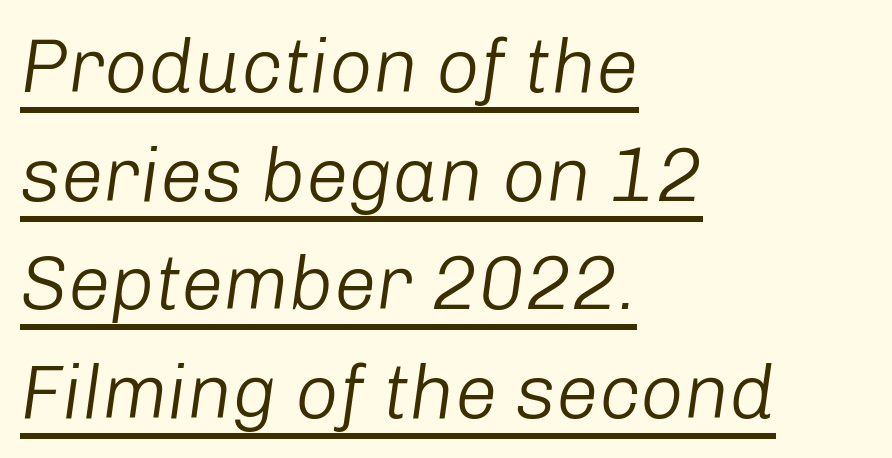
The image shows 76 px light type, italic (leaning right); set left-aligned, normal line spacing (1.43x), normal letter spacing, underlined; low stroke contrast and a medium x-height.
